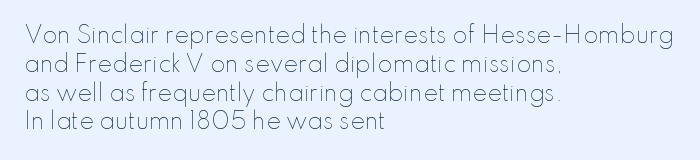
Q: Is the text bold? A: No.
Q: Is the text italic (slanted)? A: No, it is upright.
Q: Is the text underlined? A: No.
Q: How is the paragraph aligned? A: Left-aligned.
Q: Is the spacing between letters normal or unusually wide? A: Normal.
Q: Is the spacing between lines tight, normal or loose? A: Normal.
